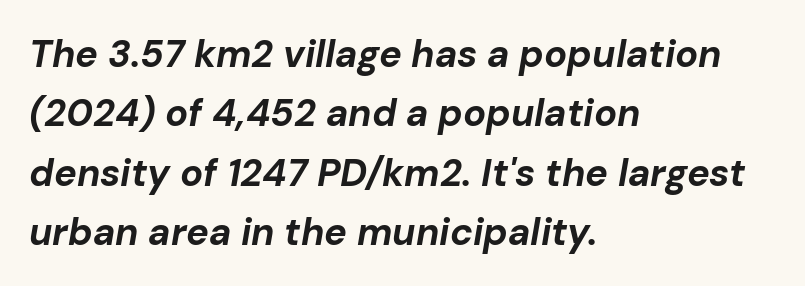
The image shows 38 px bold type, italic (leaning right); set left-aligned, normal line spacing (1.56x), normal letter spacing, not underlined; low stroke contrast and a medium x-height.
